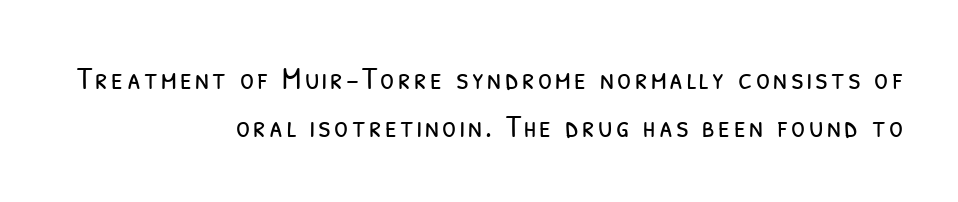
Q: Is the text bold? A: No.
Q: Is the typeface a serif or a sans-serif typeface? A: Sans-serif.
Q: Is the text underlined? A: No.
Q: How is the paragraph aligned? A: Right-aligned.
Q: Is the spacing between lines tight, normal or loose? A: Normal.
Q: Width (condensed, normal, or wide)? A: Condensed.
Q: Stroke contrast? A: Low.
Q: x-height? A: Medium.
Q: Monospaced? A: No.
